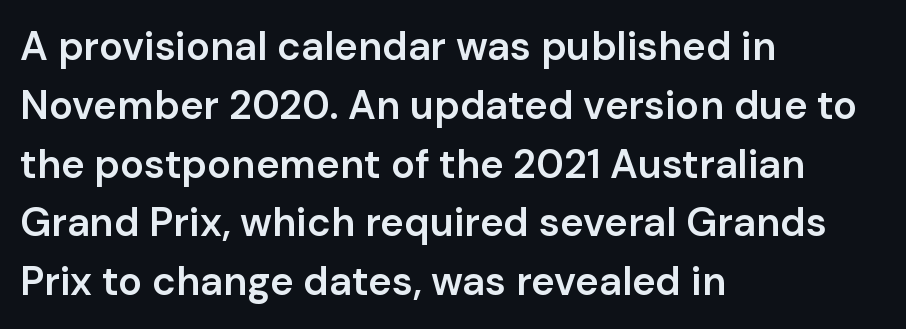
Q: Is the text bold? A: Semi-bold.
Q: Is the text italic (slanted)? A: No, it is upright.
Q: Is the typeface a serif or a sans-serif typeface? A: Sans-serif.
Q: Is the text underlined? A: No.
Q: How is the paragraph aligned? A: Left-aligned.
Q: Is the spacing between letters normal or unusually wide? A: Normal.
Q: Is the spacing between lines tight, normal or loose? A: Normal.
Q: Width (condensed, normal, or wide)? A: Normal.
Q: Stroke contrast? A: Low.
Q: x-height? A: Medium.
Q: Monospaced? A: No.
